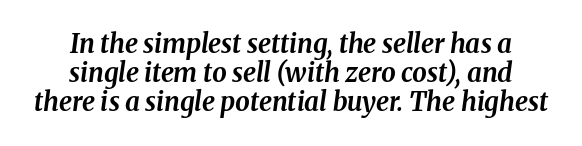
Q: Is the text bold? A: Yes.
Q: Is the text italic (slanted)? A: Yes, it leans right by about 8 degrees.
Q: Is the text underlined? A: No.
Q: How is the paragraph aligned? A: Centered.
Q: Is the spacing between letters normal or unusually wide? A: Normal.
Q: Is the spacing between lines tight, normal or loose? A: Tight.
